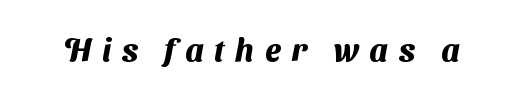
{"serif": "no", "bold": "yes", "weight": "heavy", "width": "normal", "stroke_contrast": "medium", "x_height": "medium", "monospaced": "no", "underline": "no", "letter_spacing": "wide", "letter_spacing_em": 0.33, "glyph_px": 32}
